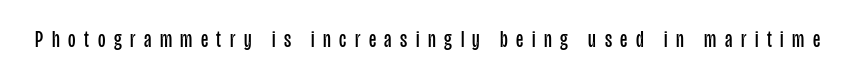
{"italic": "no", "bold": "no", "underline": "no", "letter_spacing": "wide", "letter_spacing_em": 0.37, "glyph_px": 23}
